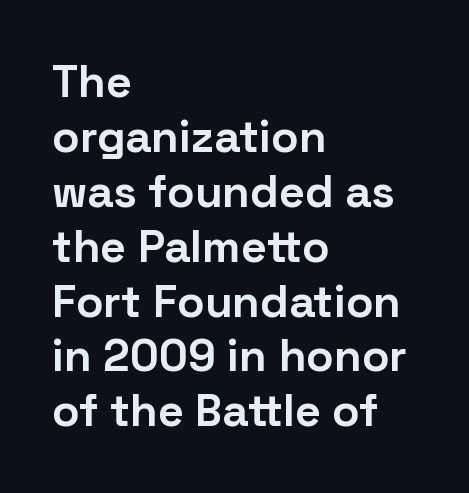
Q: Is the text bold? A: Yes.
Q: Is the text italic (slanted)? A: No, it is upright.
Q: Is the typeface a serif or a sans-serif typeface? A: Sans-serif.
Q: Is the text underlined? A: No.
Q: How is the paragraph aligned? A: Left-aligned.
Q: Is the spacing between letters normal or unusually wide? A: Normal.
Q: Width (condensed, normal, or wide)? A: Normal.
Q: Stroke contrast? A: Low.
Q: x-height? A: Medium.
Q: Monospaced? A: No.
